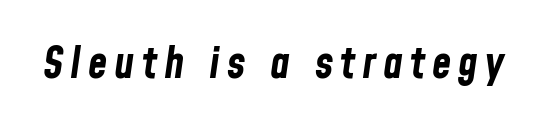
The image shows 44 px bold, condensed type, italic (leaning right); set not underlined; low stroke contrast and a medium x-height.
